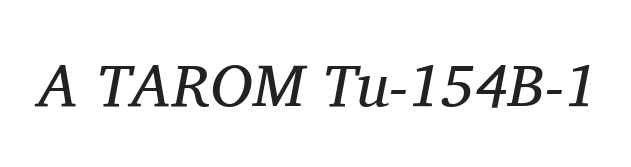
{"serif": "yes", "italic": "yes", "lean": "right", "slant_degrees": 11, "bold": "no", "weight": "regular", "width": "normal", "stroke_contrast": "medium", "x_height": "medium", "monospaced": "no", "underline": "no", "letter_spacing": "normal", "letter_spacing_em": 0.0, "glyph_px": 60}
